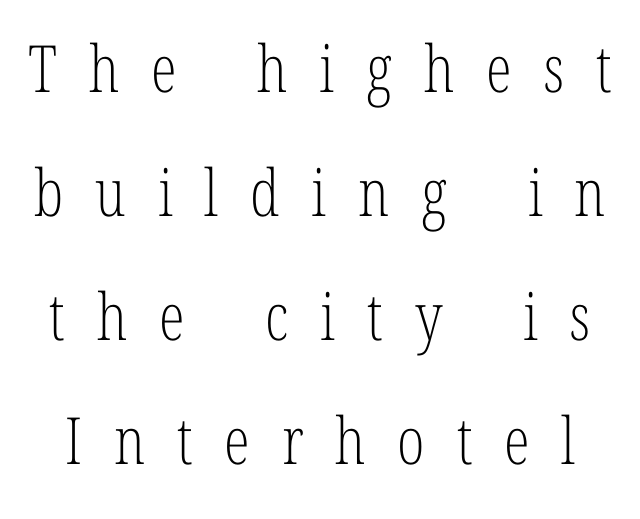
{"serif": "yes", "italic": "no", "bold": "no", "weight": "light", "width": "condensed", "stroke_contrast": "low", "x_height": "medium", "monospaced": "no", "underline": "no", "line_spacing": "loose", "line_spacing_ratio": 1.91, "letter_spacing": "wide", "letter_spacing_em": 0.49, "glyph_px": 65}
